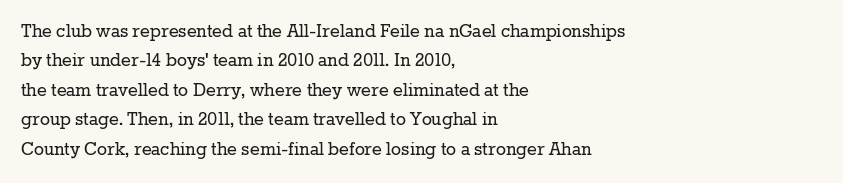
{"italic": "no", "bold": "no", "underline": "no", "align": "left", "line_spacing": "normal", "line_spacing_ratio": 1.4, "letter_spacing": "normal", "letter_spacing_em": 0.0, "glyph_px": 21}
